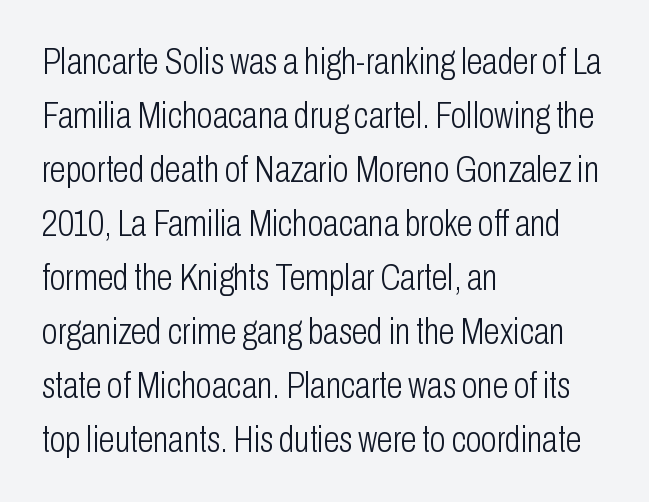
{"serif": "no", "italic": "no", "bold": "no", "weight": "light", "width": "condensed", "stroke_contrast": "low", "x_height": "medium", "monospaced": "no", "underline": "no", "align": "left", "line_spacing": "normal", "line_spacing_ratio": 1.5, "letter_spacing": "normal", "letter_spacing_em": 0.0, "glyph_px": 36}
